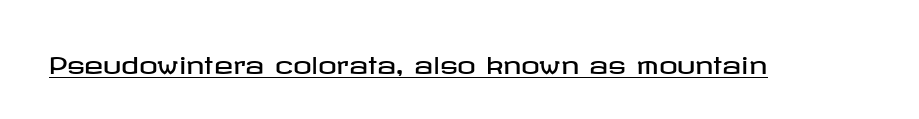
You can see a thin bar hugging the bottom of the glyphs. This rendering leaves character spacing at its baseline value. Style check: upright.
